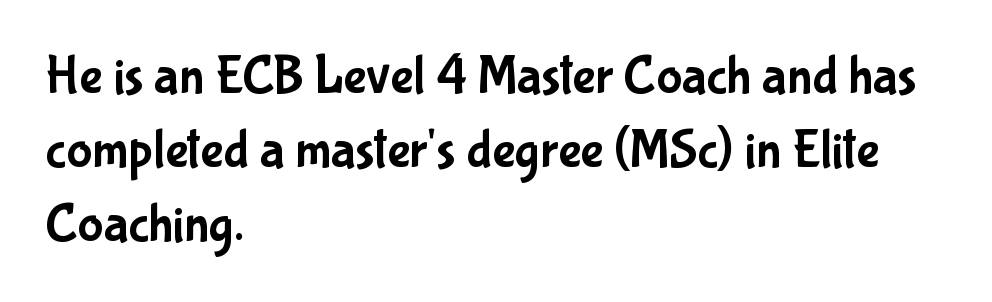
The image shows 54 px condensed sans-serif type, upright; set left-aligned, normal line spacing (1.37x), normal letter spacing, not underlined; low stroke contrast and a medium x-height.
